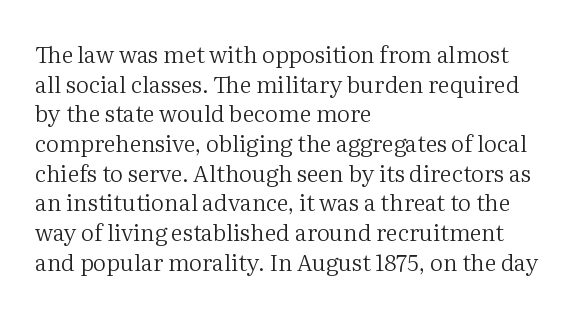
Q: Is the text bold? A: No.
Q: Is the text italic (slanted)? A: No, it is upright.
Q: Is the text underlined? A: No.
Q: How is the paragraph aligned? A: Left-aligned.
Q: Is the spacing between letters normal or unusually wide? A: Normal.
Q: Is the spacing between lines tight, normal or loose? A: Normal.
